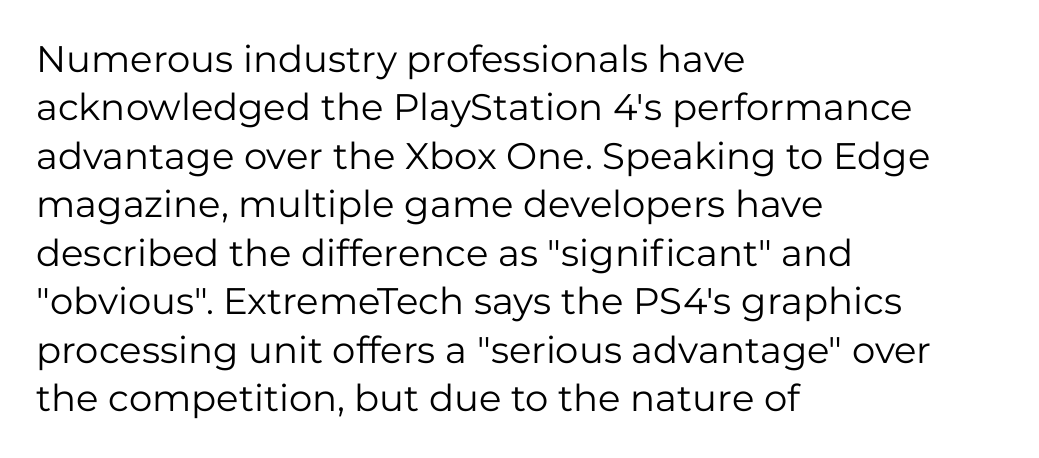
{"serif": "no", "italic": "no", "bold": "no", "weight": "regular", "width": "normal", "stroke_contrast": "low", "x_height": "medium", "monospaced": "no", "underline": "no", "align": "left", "line_spacing": "normal", "line_spacing_ratio": 1.31, "letter_spacing": "normal", "letter_spacing_em": 0.0, "glyph_px": 37}
